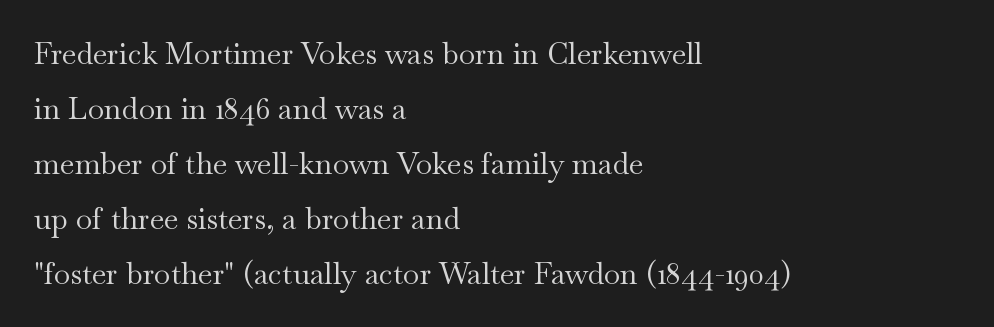
Q: Is the text bold? A: No.
Q: Is the text italic (slanted)? A: No, it is upright.
Q: Is the typeface a serif or a sans-serif typeface? A: Serif.
Q: Is the text underlined? A: No.
Q: How is the paragraph aligned? A: Left-aligned.
Q: Is the spacing between letters normal or unusually wide? A: Normal.
Q: Width (condensed, normal, or wide)? A: Wide.
Q: Stroke contrast? A: Medium.
Q: x-height? A: Small.
Q: Monospaced? A: No.
